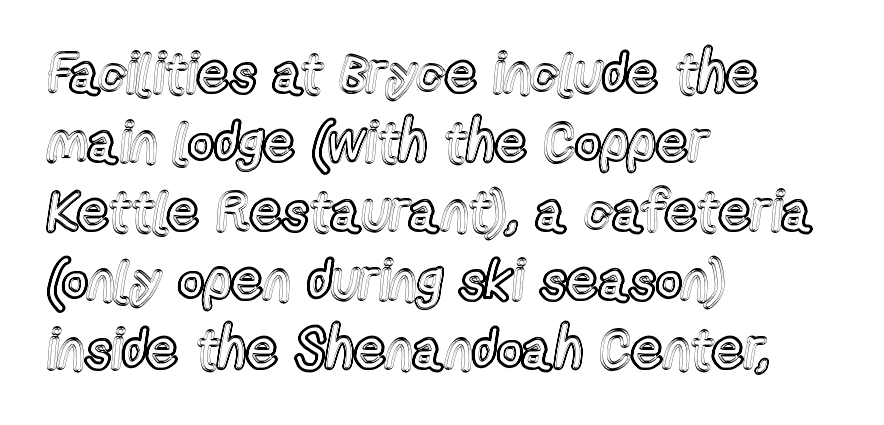
{"width": "condensed", "x_height": "medium", "monospaced": "no", "underline": "no", "align": "left", "line_spacing_ratio": 1.23, "letter_spacing": "normal", "letter_spacing_em": 0.0, "glyph_px": 56}
